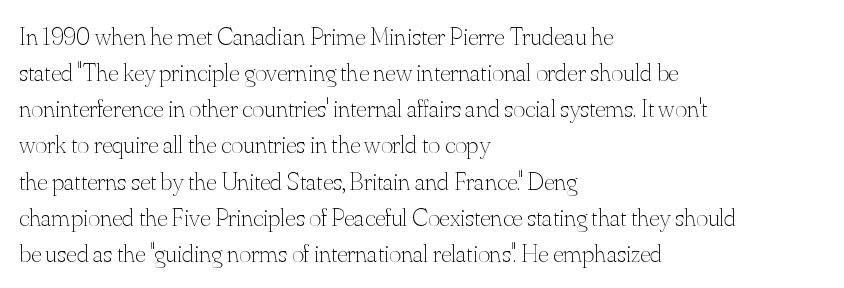
Teacher's note: observe the even left margin — that is flush-left alignment. Students, note that the glyphs here touch the page at normal intervals. Do the letters lean? They stand straight. Descenders hang freely into open space. Stem width sits at or under what a default text font uses.
